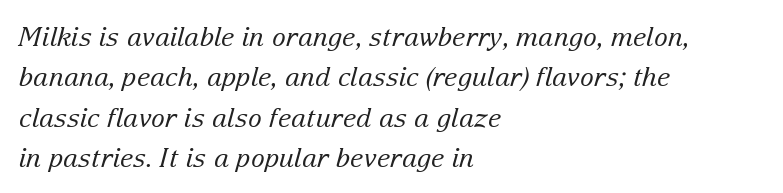
{"italic": "yes", "lean": "right", "slant_degrees": 15, "bold": "no", "underline": "no", "align": "left", "line_spacing": "normal", "line_spacing_ratio": 1.55, "letter_spacing": "normal", "letter_spacing_em": 0.0, "glyph_px": 26}
